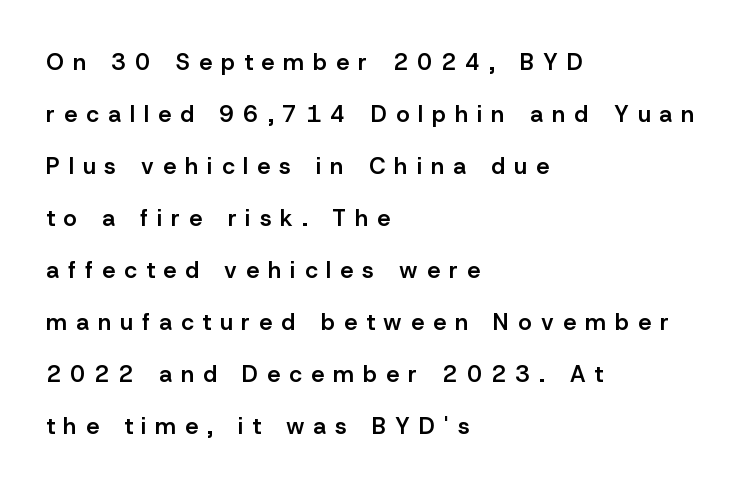
The image shows 23 px text type, upright; set left-aligned, loose line spacing (2.26x), unusually wide letter spacing (+0.4 em), not underlined.
